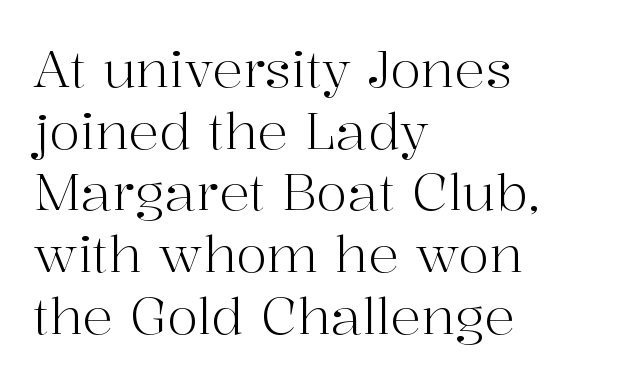
The image shows 51 px light serif type, upright; set left-aligned, line spacing 1.21x, normal letter spacing, not underlined; high stroke contrast and a medium x-height.
